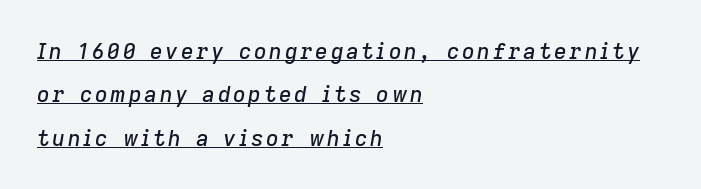
The image shows 22 px text type, italic (leaning right); set left-aligned, loose line spacing (1.97x), underlined.
